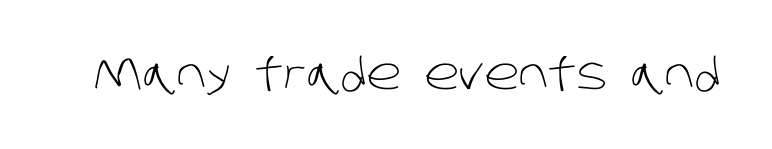
{"serif": "no", "bold": "no", "weight": "light", "width": "normal", "stroke_contrast": "low", "x_height": "large", "monospaced": "no", "underline": "no", "letter_spacing": "normal", "letter_spacing_em": 0.0, "glyph_px": 44}
